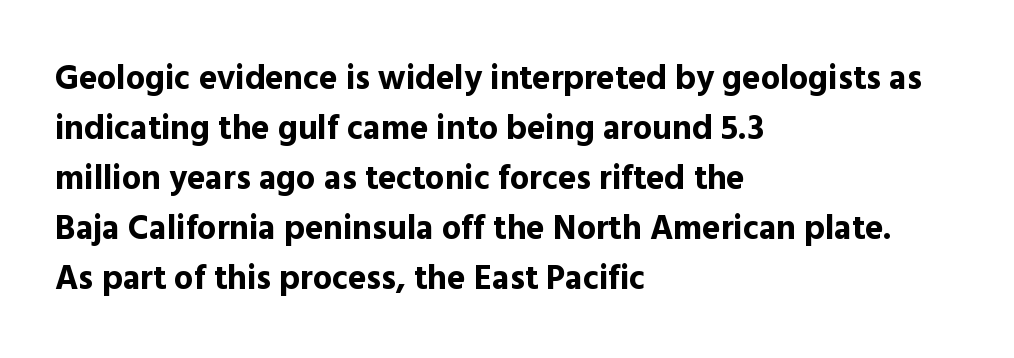
Q: Is the text bold? A: Yes.
Q: Is the text italic (slanted)? A: No, it is upright.
Q: Is the typeface a serif or a sans-serif typeface? A: Sans-serif.
Q: Is the text underlined? A: No.
Q: How is the paragraph aligned? A: Left-aligned.
Q: Is the spacing between letters normal or unusually wide? A: Normal.
Q: Is the spacing between lines tight, normal or loose? A: Normal.
Q: Width (condensed, normal, or wide)? A: Normal.
Q: x-height? A: Medium.
Q: Monospaced? A: No.
